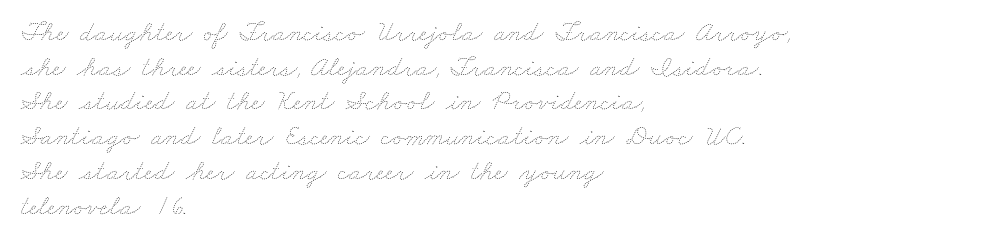
This sample uses plain, unmodified letter spacing. Nothing heavy about these letters — not bold at all. Character widths vary here, with narrow letters taking less room than wide ones. The rag falls on the right side of this text block.
